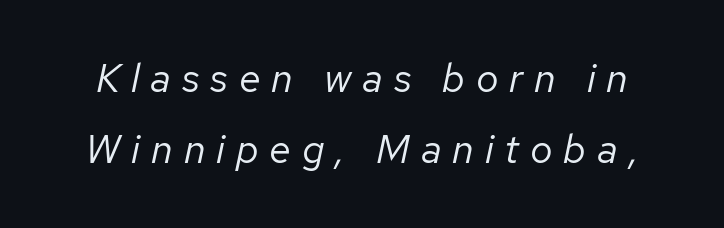
In terms of posture, this sample is oblique. The horizontal fit of the characters is loose and conspicuously gappy. Descenders hang freely into open space. The font is comparable to plain body text, perhaps lighter. The passage shown is typed in a proportional face where columns would drift.
